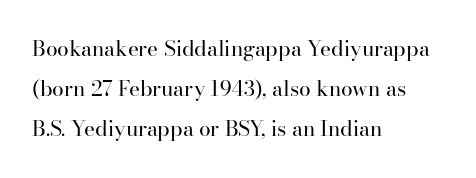
Q: Is the text bold? A: No.
Q: Is the text italic (slanted)? A: No, it is upright.
Q: Is the text underlined? A: No.
Q: How is the paragraph aligned? A: Left-aligned.
Q: Is the spacing between letters normal or unusually wide? A: Normal.
Q: Is the spacing between lines tight, normal or loose? A: Loose.
